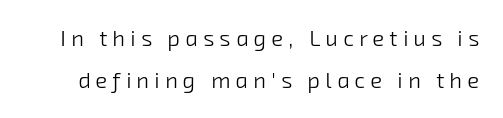
Q: Is the text bold? A: No.
Q: Is the text underlined? A: No.
Q: Is the spacing between letters normal or unusually wide? A: Unusually wide.
Q: Is the spacing between lines tight, normal or loose? A: Loose.
